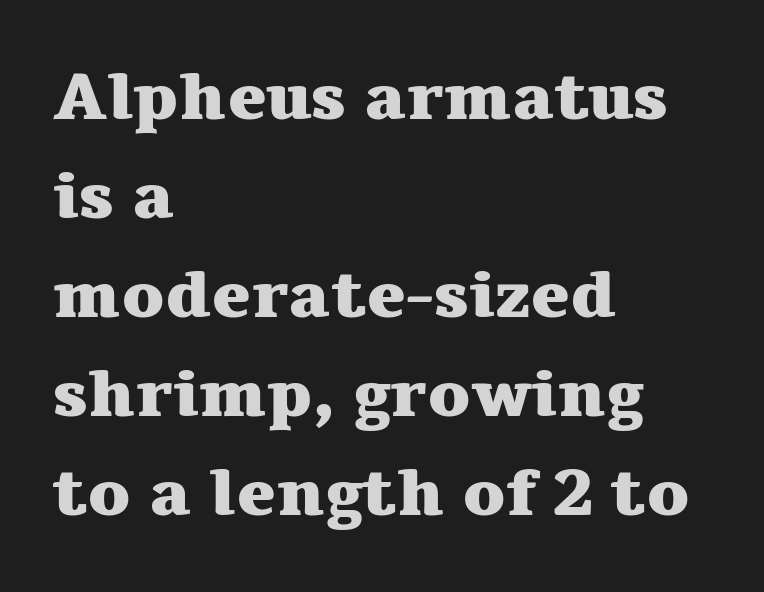
{"serif": "yes", "italic": "no", "bold": "yes", "weight": "heavy", "width": "wide", "stroke_contrast": "medium", "x_height": "medium", "monospaced": "no", "underline": "no", "align": "left", "line_spacing": "normal", "line_spacing_ratio": 1.5, "letter_spacing": "normal", "letter_spacing_em": 0.0, "glyph_px": 66}
